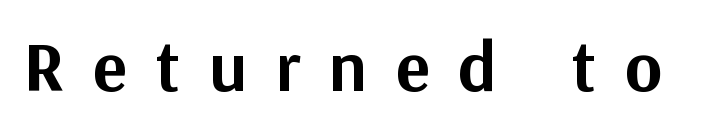
The image shows 71 px bold sans-serif type, upright; set unusually wide letter spacing (+0.4 em), not underlined; medium stroke contrast and a medium x-height.
